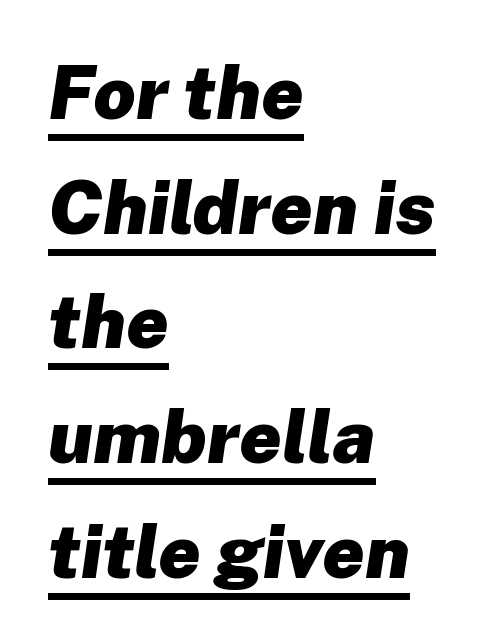
Q: Is the text bold? A: Yes.
Q: Is the text italic (slanted)? A: Yes, it leans right by about 8 degrees.
Q: Is the text underlined? A: Yes.
Q: How is the paragraph aligned? A: Left-aligned.
Q: Is the spacing between letters normal or unusually wide? A: Normal.
Q: Is the spacing between lines tight, normal or loose? A: Normal.
Q: Width (condensed, normal, or wide)? A: Normal.
Q: Stroke contrast? A: Low.
Q: x-height? A: Medium.
Q: Monospaced? A: No.
